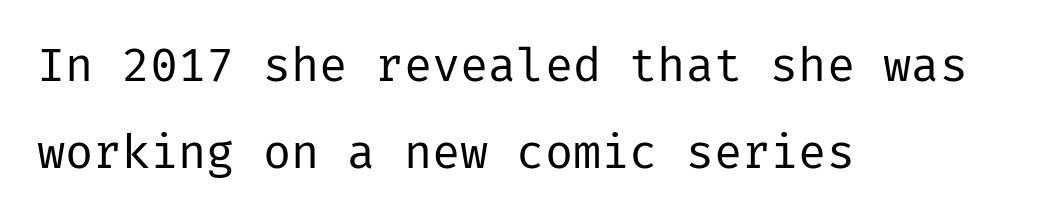
Q: Is the text bold? A: No.
Q: Is the text italic (slanted)? A: No, it is upright.
Q: Is the typeface a serif or a sans-serif typeface? A: Sans-serif.
Q: Is the text underlined? A: No.
Q: How is the paragraph aligned? A: Left-aligned.
Q: Is the spacing between letters normal or unusually wide? A: Normal.
Q: Width (condensed, normal, or wide)? A: Normal.
Q: Stroke contrast? A: Low.
Q: x-height? A: Medium.
